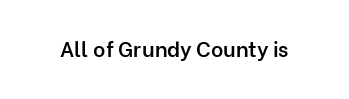
Q: Is the text bold? A: Semi-bold.
Q: Is the text italic (slanted)? A: No, it is upright.
Q: Is the text underlined? A: No.
Q: Is the spacing between letters normal or unusually wide? A: Normal.
